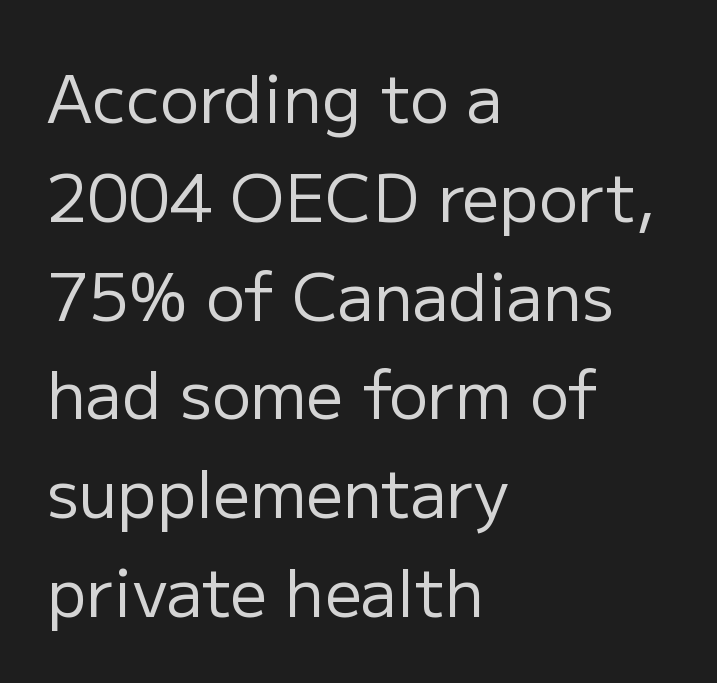
Q: Is the text bold? A: No.
Q: Is the text italic (slanted)? A: No, it is upright.
Q: Is the typeface a serif or a sans-serif typeface? A: Sans-serif.
Q: Is the text underlined? A: No.
Q: How is the paragraph aligned? A: Left-aligned.
Q: Is the spacing between letters normal or unusually wide? A: Normal.
Q: Is the spacing between lines tight, normal or loose? A: Normal.
Q: Width (condensed, normal, or wide)? A: Normal.
Q: Stroke contrast? A: Low.
Q: x-height? A: Medium.
Q: Monospaced? A: No.
